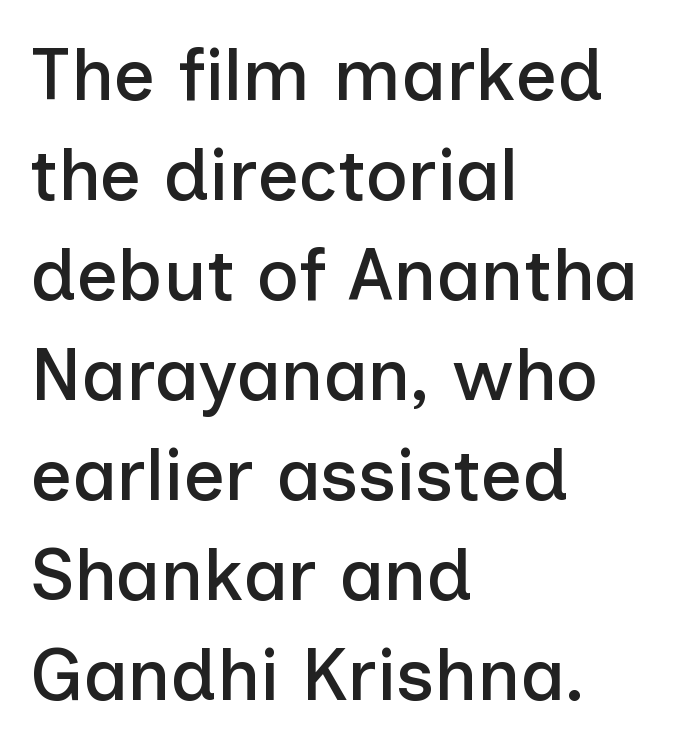
Reading down the block, your eye returns to a fixed left position each line. Is the letter spacing exaggerated? No — it looks like the ordinary default. Do the characters align in a grid? No, the font is proportional. The lettering holds an erect, upright posture throughout. Type style note: lacks serifs. Nobody drew a line under any word here.
